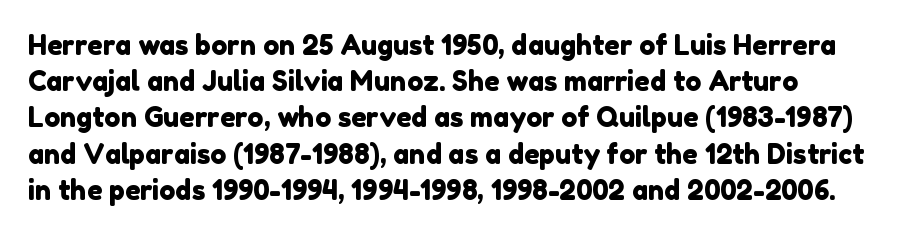
{"underline": "no", "align": "left", "line_spacing": "normal", "line_spacing_ratio": 1.34, "letter_spacing": "normal", "letter_spacing_em": 0.0, "glyph_px": 27}
